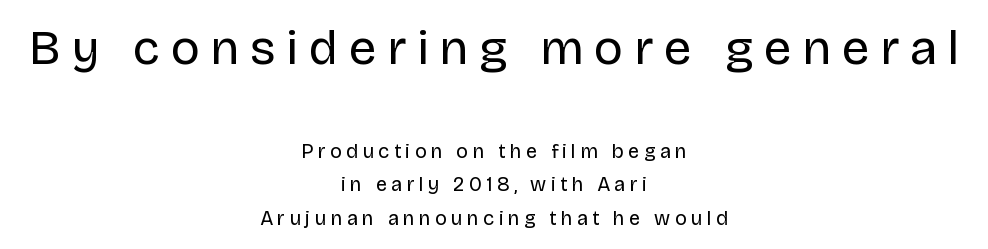
The image shows 49 px regular-weight sans-serif type, upright; set centered, normal line spacing (1.67x), unusually wide letter spacing (+0.22 em), not underlined; the first (top) block is 2.45x larger; low stroke contrast and a large x-height.
